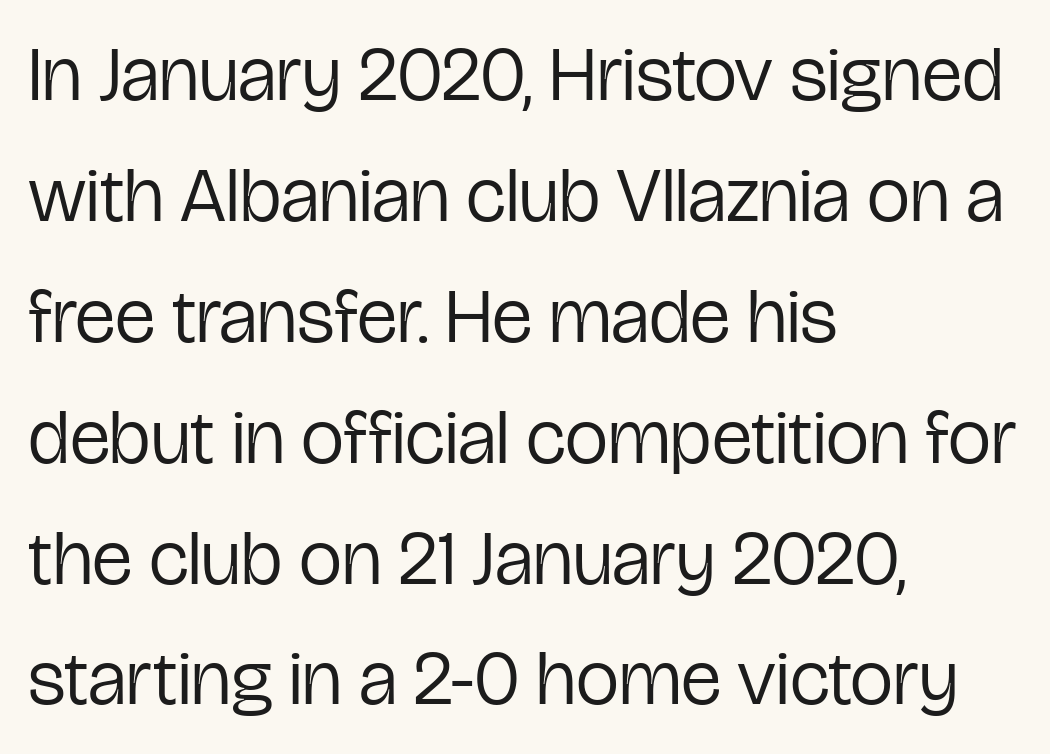
No letter is thick-stroked: the sample isn't bold. Each word holds together tightly as a unit, with standard inter-letter gaps. Quick note: underline off. Regarding serifs, this sample does without them. The lettering holds an erect, upright posture throughout.
